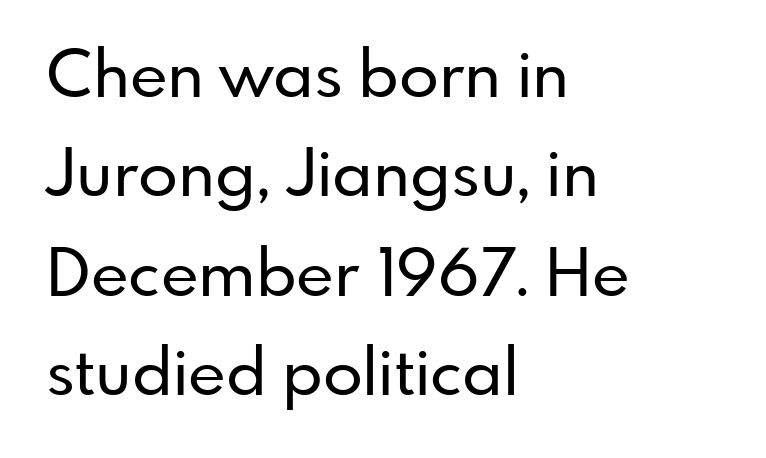
{"serif": "no", "italic": "no", "width": "normal", "stroke_contrast": "low", "x_height": "small", "monospaced": "no", "underline": "no", "align": "left", "line_spacing": "normal", "line_spacing_ratio": 1.53, "letter_spacing": "normal", "letter_spacing_em": 0.0, "glyph_px": 65}
